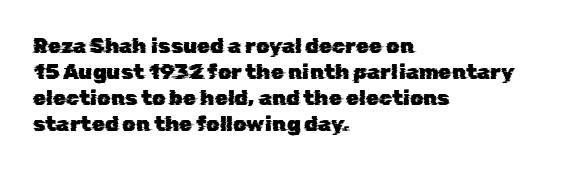
The image shows 21 px text type; set left-aligned, line spacing 1.24x, normal letter spacing, not underlined.
